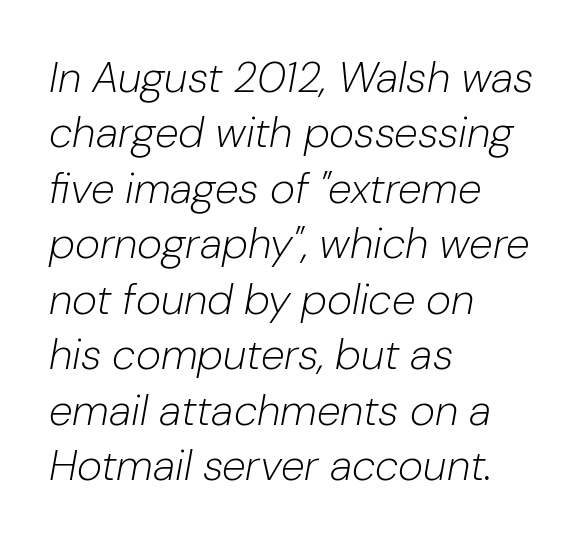
Q: Is the text bold? A: No.
Q: Is the text italic (slanted)? A: Yes, it leans right by about 10 degrees.
Q: Is the text underlined? A: No.
Q: How is the paragraph aligned? A: Left-aligned.
Q: Is the spacing between letters normal or unusually wide? A: Normal.
Q: Is the spacing between lines tight, normal or loose? A: Normal.
Q: Width (condensed, normal, or wide)? A: Normal.
Q: Stroke contrast? A: Low.
Q: x-height? A: Medium.
Q: Monospaced? A: No.
